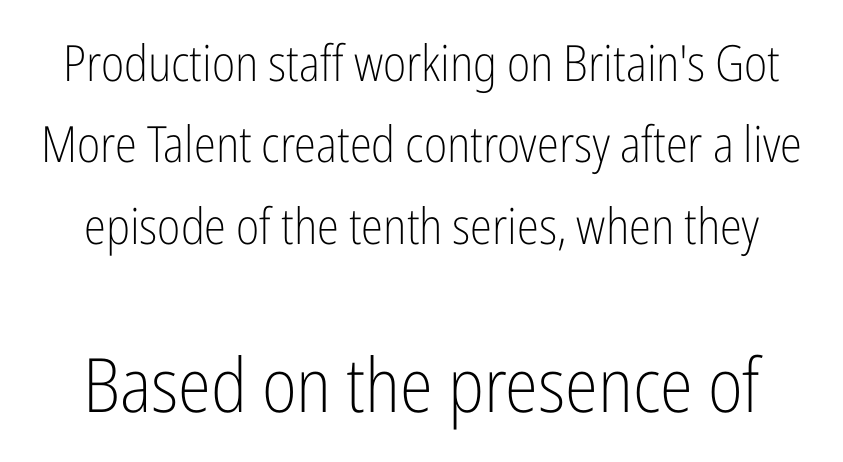
{"serif": "no", "italic": "no", "bold": "no", "weight": "light", "width": "condensed", "stroke_contrast": "low", "x_height": "medium", "monospaced": "no", "underline": "no", "line_spacing": "normal", "line_spacing_ratio": 1.63, "letter_spacing": "normal", "letter_spacing_em": 0.0, "larger_block": "second", "size_ratio": 1.5, "glyph_px": 75}
